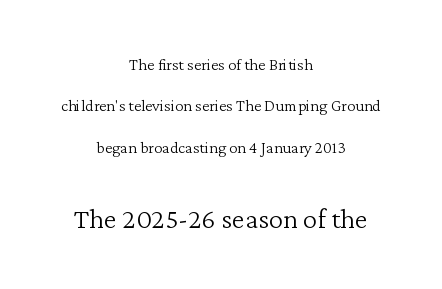
Descender tails drop into unmarked territory. No heavy texture on the line: the type isn't bold. The passage shown is typeset with a serif family. The space between consecutive lines is lavish. This is the regular roman posture of the typeface.
